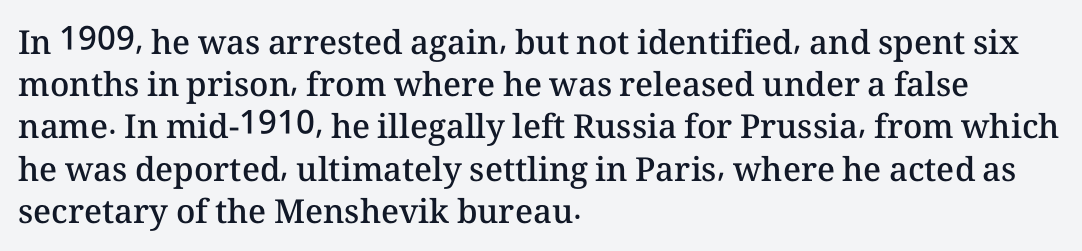
The image shows 33 px semibold type, upright; set left-aligned, normal line spacing (1.28x), normal letter spacing, not underlined; medium stroke contrast and a medium x-height.
